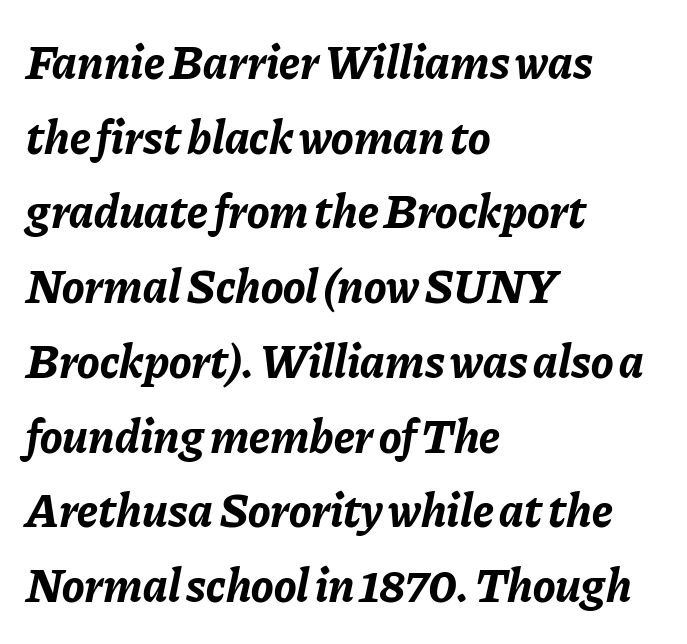
The image shows 47 px bold type, italic (leaning right); set left-aligned, normal line spacing (1.59x), normal letter spacing, not underlined; low stroke contrast and a medium x-height.
